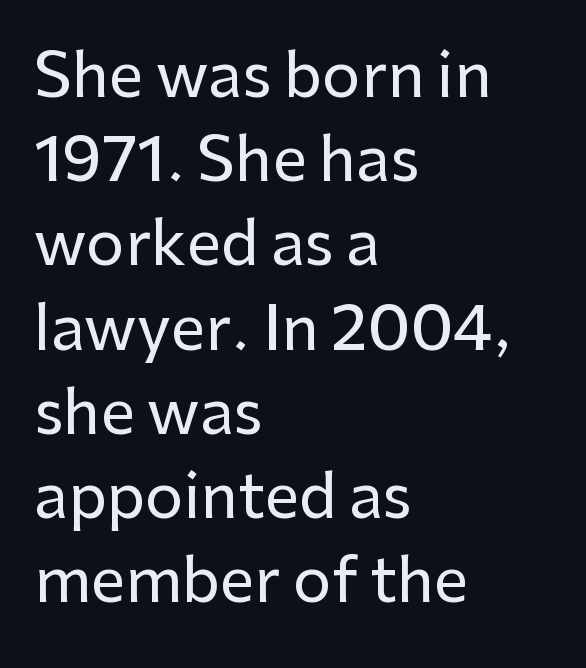
The line texture is even and compact thanks to regular tracking. The area under the type is left untouched. Do the letters lean? They stand straight. Does the leading feel generous? No, just average. Here the designer chose a conventional face with non-uniform glyph widths. The text was rendered using a sans face with plain stroke endings.
